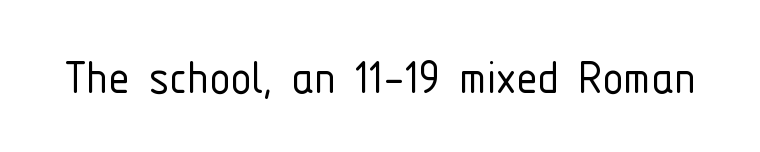
How are the letters spaced? Ordinarily, with no added tracking. Note: no serifs on the glyphs. The space beneath each line is pristine and unruled. Varying glyph widths throughout — classic text-font behaviour. The letters stand upright; this is a roman face.
